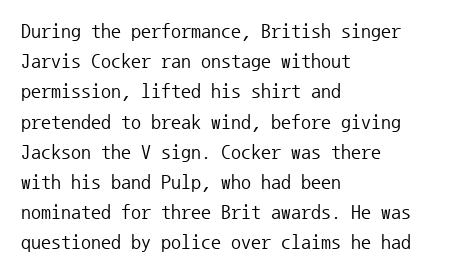
{"italic": "no", "bold": "no", "underline": "no", "align": "left", "line_spacing": "normal", "line_spacing_ratio": 1.51, "letter_spacing": "normal", "letter_spacing_em": 0.0, "glyph_px": 20}
